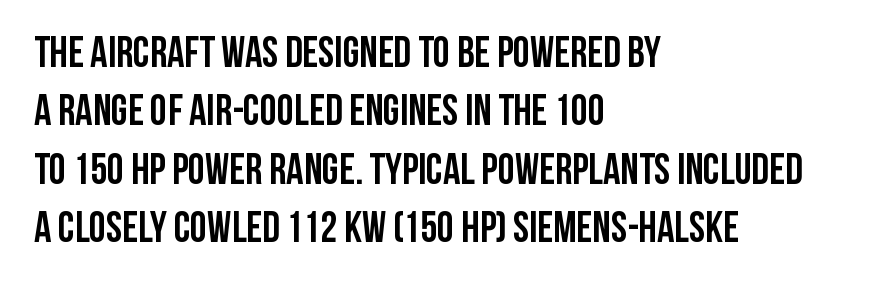
{"serif": "no", "italic": "no", "bold": "yes", "weight": "semibold", "width": "condensed", "stroke_contrast": "low", "x_height": "large", "monospaced": "no", "underline": "no", "align": "left", "line_spacing": "normal", "line_spacing_ratio": 1.36, "letter_spacing": "normal", "letter_spacing_em": 0.0, "glyph_px": 43}
